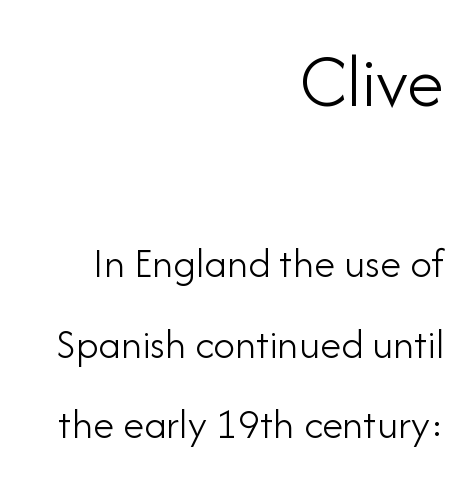
Note the varied advance widths — an 'i' is clearly narrower than an 'm'. Look at the tracking — it's just the regular setting, nothing added. Stroke terminals: plain, sans-serif. The compositor pushed each line to the right boundary. Notice how the stems are strictly vertical — no italics here. Is the stroke heavy? The answer is a plain regular-or-lighter.
